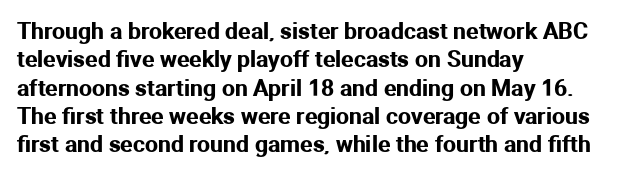
{"italic": "no", "underline": "no", "align": "left", "line_spacing_ratio": 1.23, "letter_spacing": "normal", "letter_spacing_em": 0.0, "glyph_px": 23}
